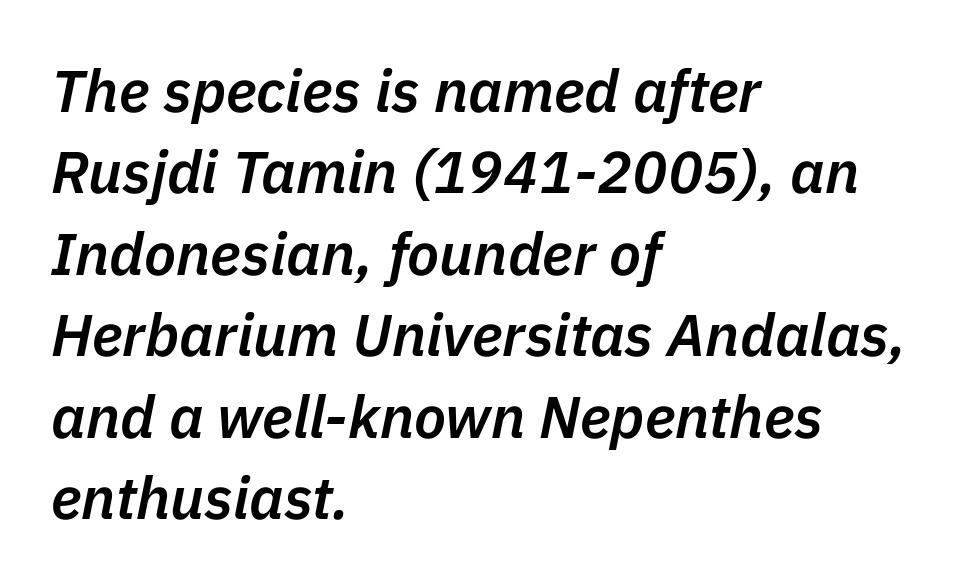
{"italic": "yes", "lean": "right", "slant_degrees": 11, "bold": "semi", "weight": "semibold", "width": "normal", "stroke_contrast": "low", "x_height": "medium", "monospaced": "no", "underline": "no", "align": "left", "line_spacing": "normal", "line_spacing_ratio": 1.38, "letter_spacing": "normal", "letter_spacing_em": 0.0, "glyph_px": 59}
